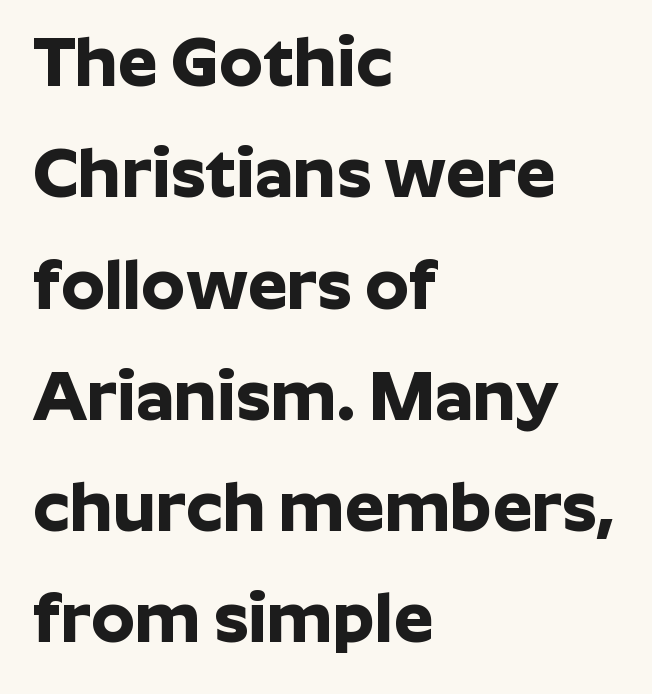
Q: Is the text bold? A: Yes.
Q: Is the text italic (slanted)? A: No, it is upright.
Q: Is the typeface a serif or a sans-serif typeface? A: Sans-serif.
Q: Is the text underlined? A: No.
Q: How is the paragraph aligned? A: Left-aligned.
Q: Is the spacing between letters normal or unusually wide? A: Normal.
Q: Is the spacing between lines tight, normal or loose? A: Normal.
Q: Width (condensed, normal, or wide)? A: Normal.
Q: Stroke contrast? A: Low.
Q: x-height? A: Medium.
Q: Monospaced? A: No.
